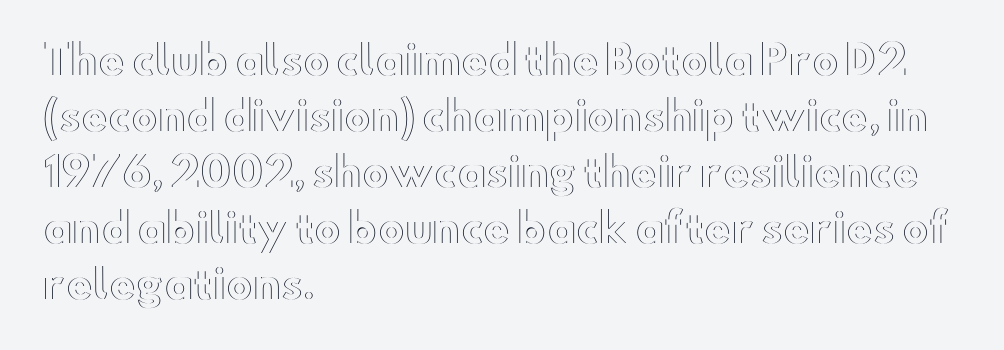
The image shows 40 px wide type, upright; set left-aligned, normal line spacing (1.4x), normal letter spacing, not underlined; a small x-height.
